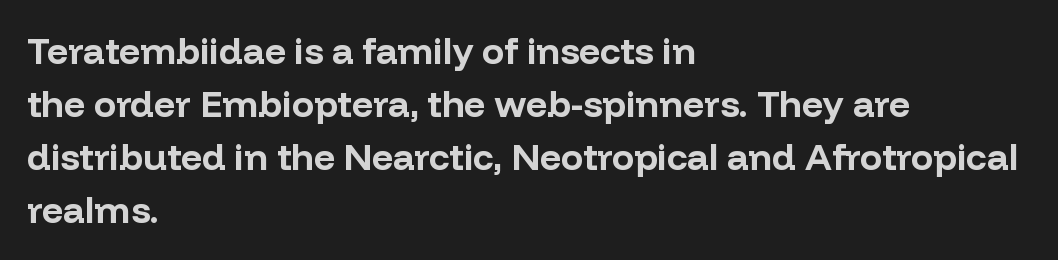
Q: Is the text bold? A: Yes.
Q: Is the text italic (slanted)? A: No, it is upright.
Q: Is the typeface a serif or a sans-serif typeface? A: Sans-serif.
Q: Is the text underlined? A: No.
Q: How is the paragraph aligned? A: Left-aligned.
Q: Is the spacing between letters normal or unusually wide? A: Normal.
Q: Is the spacing between lines tight, normal or loose? A: Normal.
Q: Width (condensed, normal, or wide)? A: Normal.
Q: Stroke contrast? A: Low.
Q: x-height? A: Medium.
Q: Monospaced? A: No.
